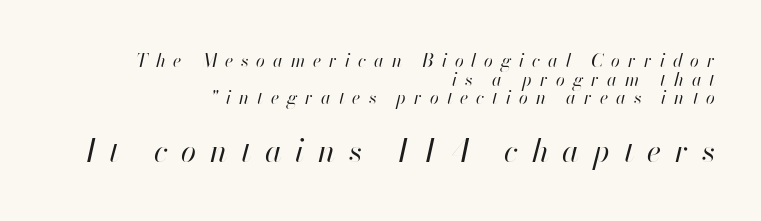
The letters advance in unequal steps, a hallmark of proportional type. You could only call the tracking loose — the letters float apart. Where is the straight margin? On the right. Is the stroke heavy? The answer is a plain regular-or-lighter. Which chunk is bigger? The second one — the bottom block dwarfs the top. Yep, that's italic — everything's leaning.
